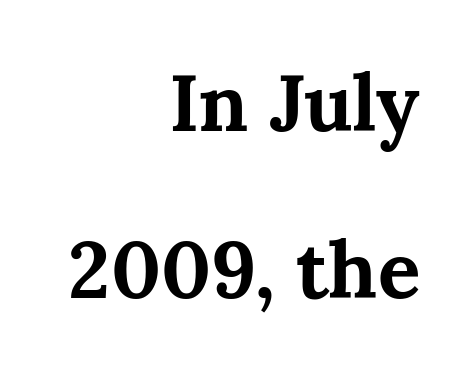
The image shows 79 px bold serif type, upright; set right-aligned, loose line spacing (2.12x), normal letter spacing, not underlined; medium stroke contrast and a medium x-height.
